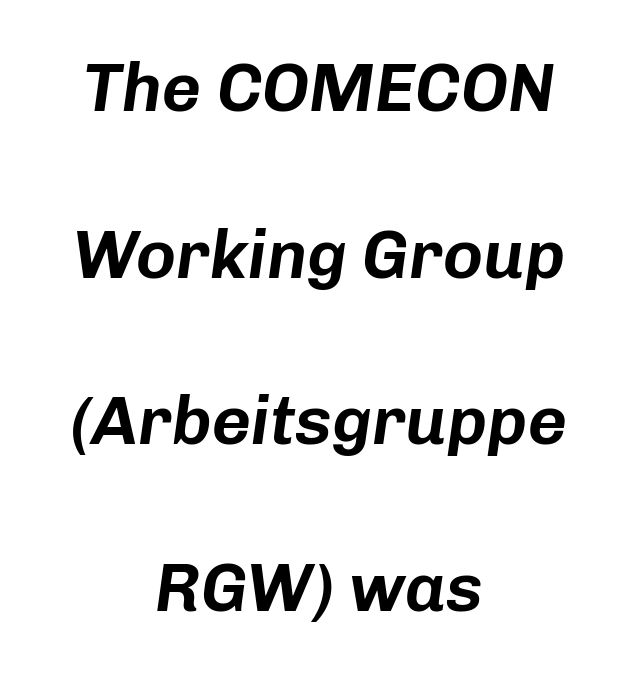
Does the copy run flush right? No — it is centered line by line. Yep, that's italic — everything's leaning. Note the varied advance widths — an 'i' is clearly narrower than an 'm'. Horizontal bands of white between lines are thick stripes. Nothing unusual about the tracking: characters are spaced as the font intends. Words float on clear page, feet unadorned.
